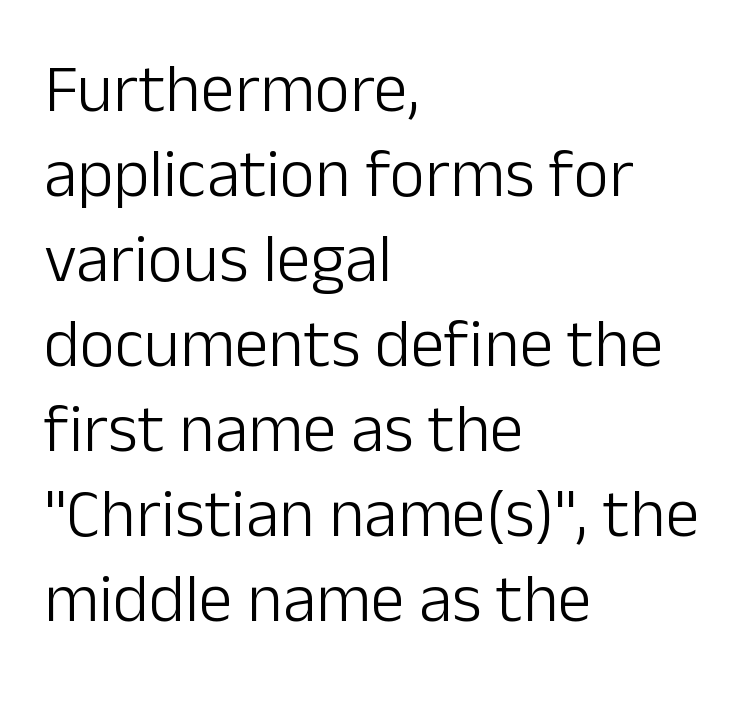
The image shows 68 px light sans-serif type, upright; set left-aligned, normal line spacing (1.25x), normal letter spacing, not underlined; low stroke contrast and a medium x-height.
